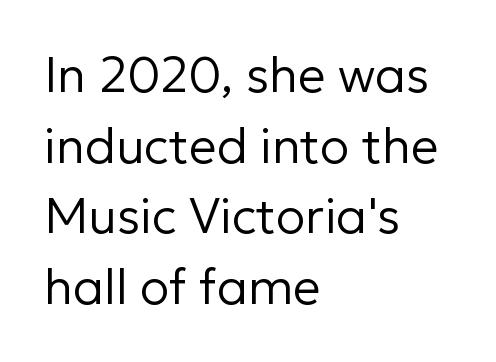
The face looks like a standard text weight, possibly lighter. Decoration check: the copy has no underline. Vertical strokes here are truly vertical. Each letter keeps its own natural width here, so spacing adapts to shape. Does extra space separate the letters? No, they use regular spacing. Every row of glyphs begins at an identical x-position on the left.
